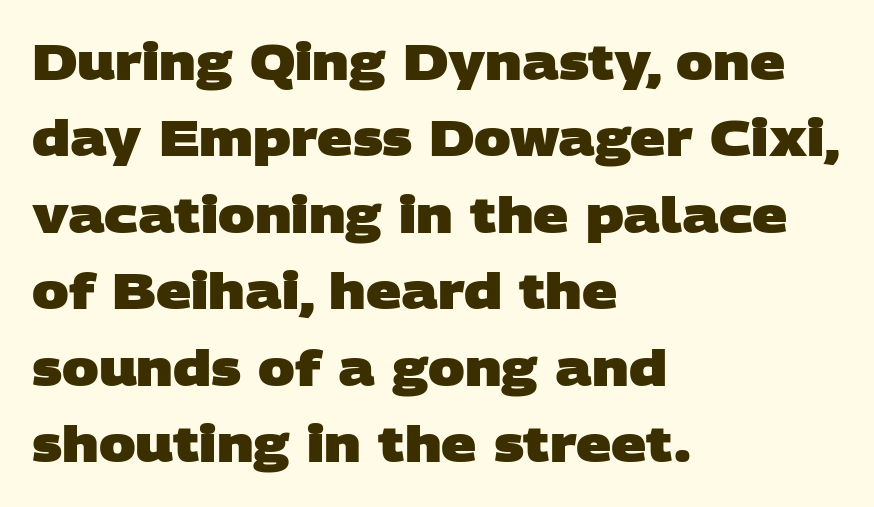
The image shows 49 px heavy, wide sans-serif type; set left-aligned, normal line spacing (1.56x), normal letter spacing, not underlined; low stroke contrast and a large x-height.
